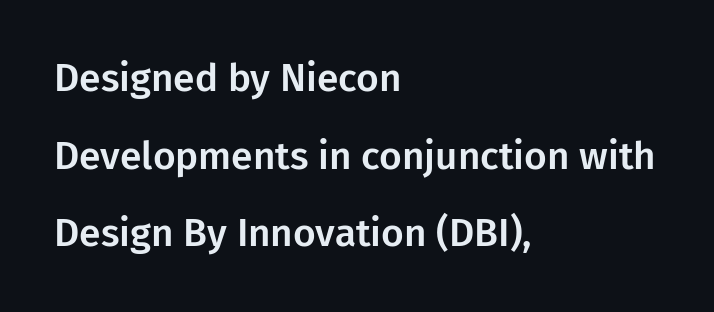
Q: Is the text italic (slanted)? A: No, it is upright.
Q: Is the typeface a serif or a sans-serif typeface? A: Sans-serif.
Q: Is the text underlined? A: No.
Q: How is the paragraph aligned? A: Left-aligned.
Q: Is the spacing between letters normal or unusually wide? A: Normal.
Q: Is the spacing between lines tight, normal or loose? A: Loose.
Q: Width (condensed, normal, or wide)? A: Normal.
Q: Stroke contrast? A: Low.
Q: x-height? A: Medium.
Q: Monospaced? A: No.
